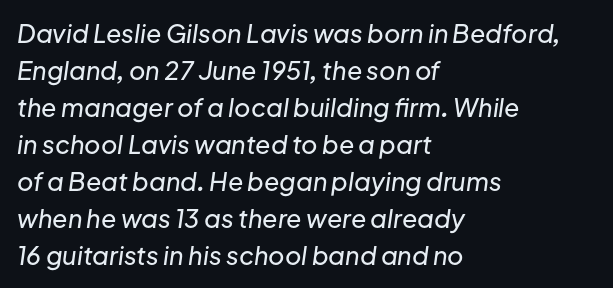
The image shows 25 px text type, italic (leaning right); set left-aligned, normal line spacing (1.48x), normal letter spacing, not underlined.
